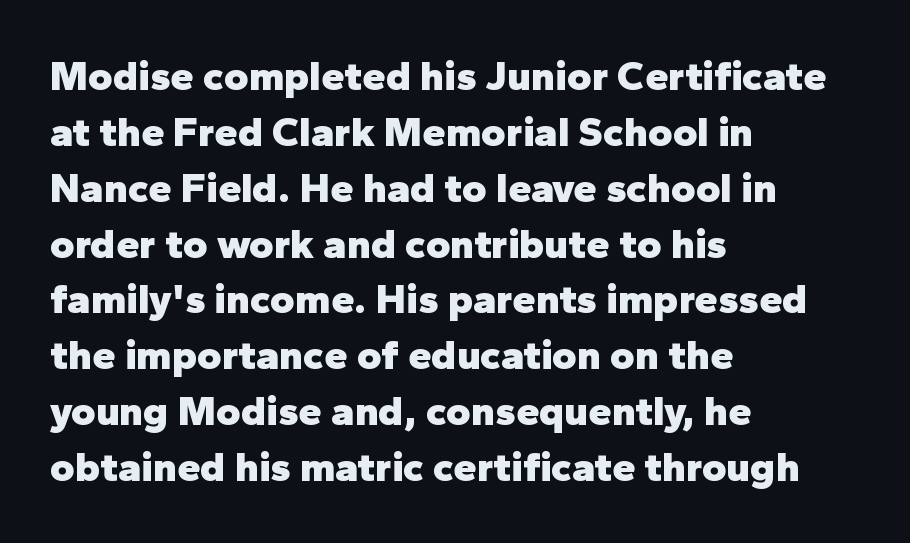
{"serif": "no", "italic": "no", "bold": "yes", "weight": "heavy", "width": "normal", "stroke_contrast": "low", "x_height": "medium", "monospaced": "no", "underline": "no", "align": "left", "line_spacing": "normal", "line_spacing_ratio": 1.33, "letter_spacing": "normal", "letter_spacing_em": 0.0, "glyph_px": 42}
